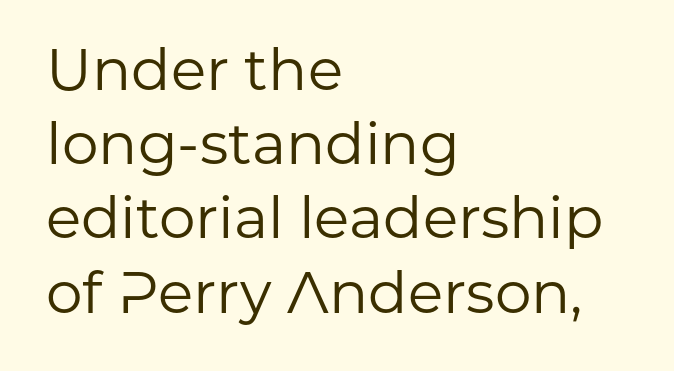
Compared with typical paragraphs, the rows here are spaced about the same. The line texture is even and compact thanks to regular tracking. Vertical strokes here are truly vertical. The passage shown is not underscored anywhere. Leftover space on each line is placed entirely after the last word. Each stroke keeps to a modest, everyday thickness or less.
